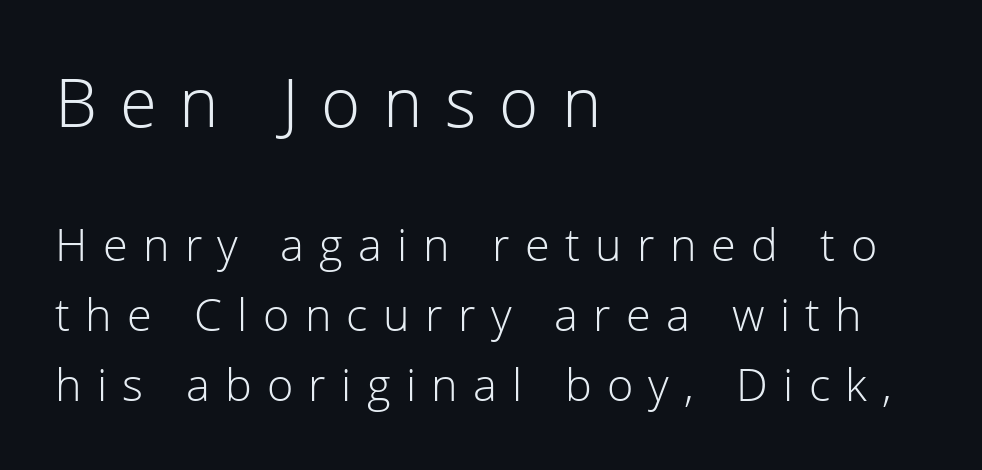
Q: Is the text bold? A: No.
Q: Is the text italic (slanted)? A: No, it is upright.
Q: Is the typeface a serif or a sans-serif typeface? A: Sans-serif.
Q: Is the text underlined? A: No.
Q: How is the paragraph aligned? A: Left-aligned.
Q: Is the spacing between letters normal or unusually wide? A: Unusually wide.
Q: Is the spacing between lines tight, normal or loose? A: Normal.
Q: Which block of text is set in a larger size, the first (top) or the second (bottom)? A: The first (top) one.
Q: Width (condensed, normal, or wide)? A: Normal.
Q: Stroke contrast? A: Low.
Q: x-height? A: Medium.
Q: Monospaced? A: No.
